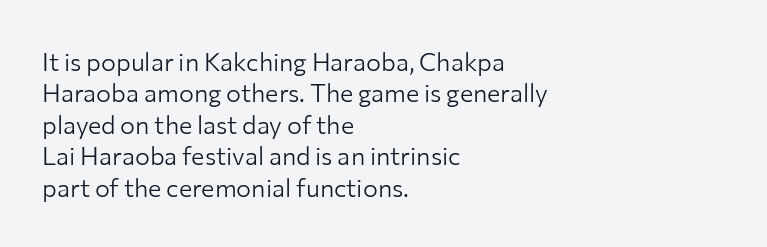
The image shows 25 px text type, upright; set left-aligned, normal line spacing (1.26x), normal letter spacing, not underlined.
